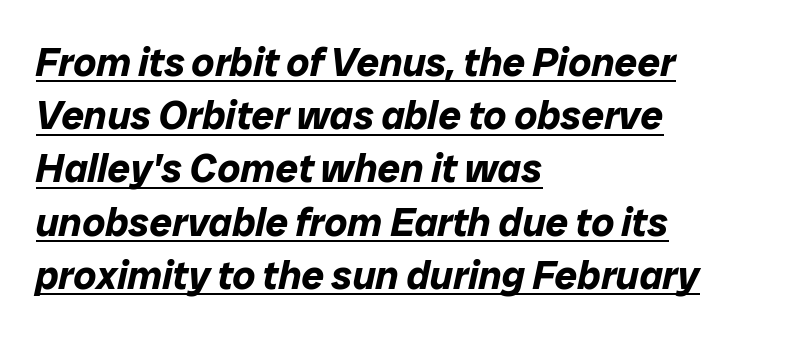
Q: Is the text bold? A: Yes.
Q: Is the text italic (slanted)? A: Yes, it leans right by about 12 degrees.
Q: Is the text underlined? A: Yes.
Q: How is the paragraph aligned? A: Left-aligned.
Q: Is the spacing between letters normal or unusually wide? A: Normal.
Q: Is the spacing between lines tight, normal or loose? A: Normal.
Q: Width (condensed, normal, or wide)? A: Normal.
Q: Stroke contrast? A: Low.
Q: x-height? A: Medium.
Q: Monospaced? A: No.
